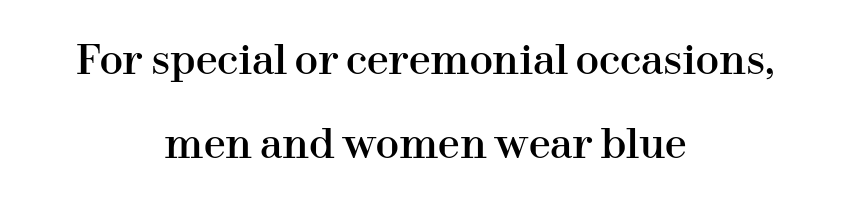
Q: Is the text italic (slanted)? A: No, it is upright.
Q: Is the typeface a serif or a sans-serif typeface? A: Serif.
Q: Is the text underlined? A: No.
Q: How is the paragraph aligned? A: Centered.
Q: Is the spacing between letters normal or unusually wide? A: Normal.
Q: Is the spacing between lines tight, normal or loose? A: Loose.
Q: Width (condensed, normal, or wide)? A: Normal.
Q: Stroke contrast? A: High.
Q: x-height? A: Medium.
Q: Monospaced? A: No.
